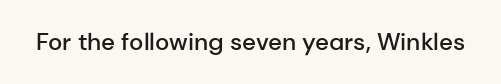
{"italic": "no", "bold": "semi", "underline": "no", "letter_spacing": "normal", "letter_spacing_em": 0.0, "glyph_px": 24}
